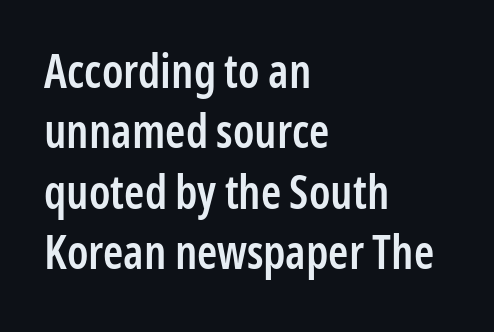
This sample has the flowing, uneven cadence of proportional lettering. Check where the strokes stop: nothing finishes them off — pure sans. This is the regular roman posture of the typeface. Is the type bold? Partly — it's a semibold, heavier than regular but not fully bold.
